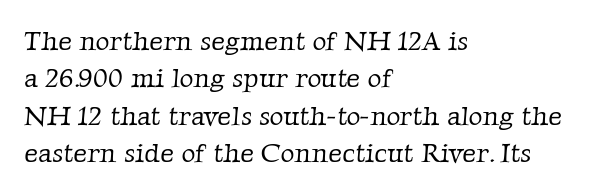
Caption: face not bold, strokes unweighted. Short note: letters normally spaced. The area under the type is left untouched. Typeset ragged right — the left edge is the straight one.
